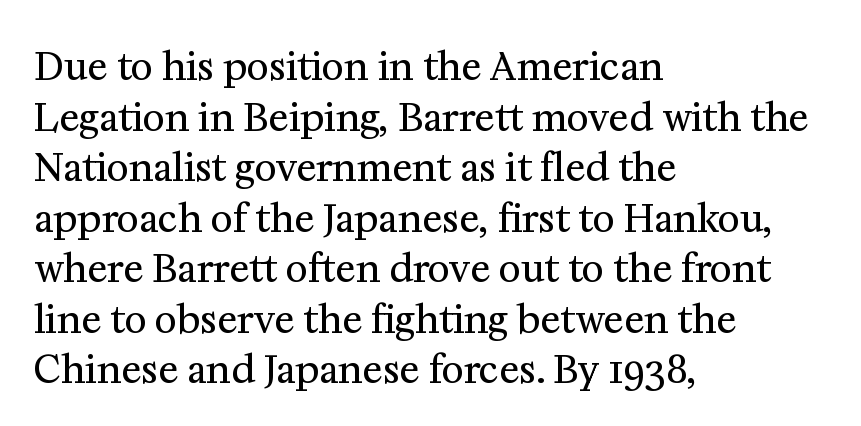
Q: Is the text bold? A: No.
Q: Is the text italic (slanted)? A: No, it is upright.
Q: Is the typeface a serif or a sans-serif typeface? A: Serif.
Q: Is the text underlined? A: No.
Q: How is the paragraph aligned? A: Left-aligned.
Q: Is the spacing between letters normal or unusually wide? A: Normal.
Q: Is the spacing between lines tight, normal or loose? A: Normal.
Q: Width (condensed, normal, or wide)? A: Normal.
Q: Stroke contrast? A: Medium.
Q: x-height? A: Medium.
Q: Monospaced? A: No.
